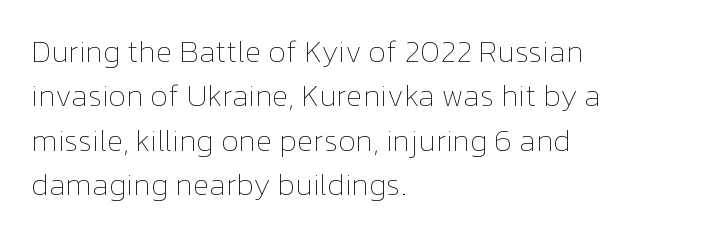
No extra ink here — the face is not bold. One-word summary of the alignment: left. The passage shown is typed in a proportional face where columns would drift. This sample uses an upright cut, with every glyph sitting square on the baseline. Underlining? Definitely not there. This rendering leaves character spacing at its baseline value.
